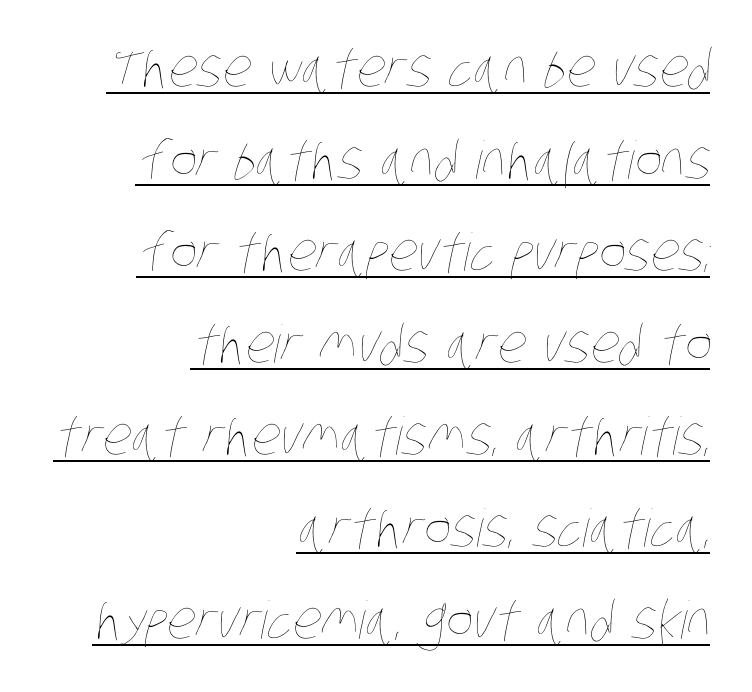
{"bold": "no", "weight": "thin", "width": "condensed", "stroke_contrast": "low", "x_height": "large", "monospaced": "no", "underline": "yes", "align": "right", "line_spacing_ratio": 1.77, "letter_spacing": "normal", "letter_spacing_em": 0.0, "glyph_px": 52}
